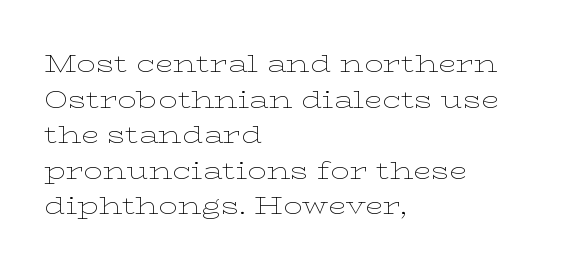
{"italic": "no", "bold": "no", "underline": "no", "align": "left", "line_spacing": "normal", "line_spacing_ratio": 1.48, "letter_spacing": "normal", "letter_spacing_em": 0.0, "glyph_px": 24}
